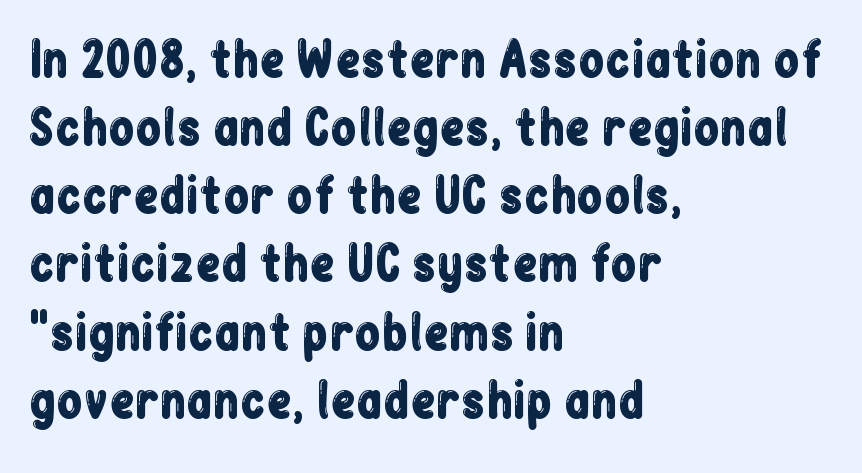
Q: Is the text italic (slanted)? A: No, it is upright.
Q: Is the typeface a serif or a sans-serif typeface? A: Sans-serif.
Q: Is the text underlined? A: No.
Q: How is the paragraph aligned? A: Left-aligned.
Q: Is the spacing between letters normal or unusually wide? A: Normal.
Q: Is the spacing between lines tight, normal or loose? A: Normal.
Q: Width (condensed, normal, or wide)? A: Condensed.
Q: Stroke contrast? A: Low.
Q: x-height? A: Medium.
Q: Monospaced? A: No.
